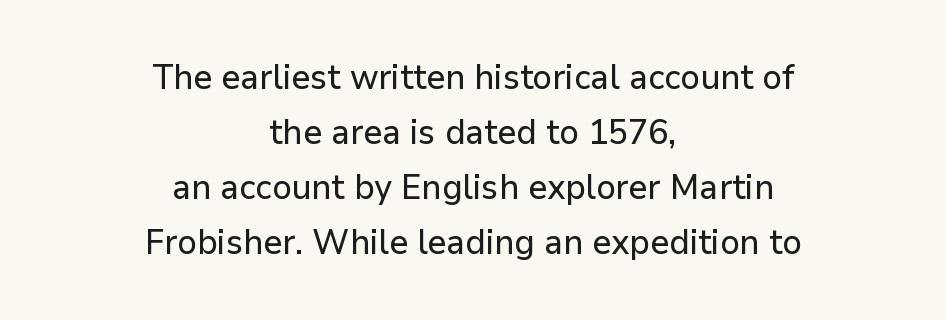
{"serif": "no", "italic": "no", "width": "normal", "stroke_contrast": "low", "x_height": "medium", "monospaced": "no", "underline": "no", "align": "center", "line_spacing": "normal", "line_spacing_ratio": 1.57, "letter_spacing": "normal", "letter_spacing_em": 0.0, "glyph_px": 35}
